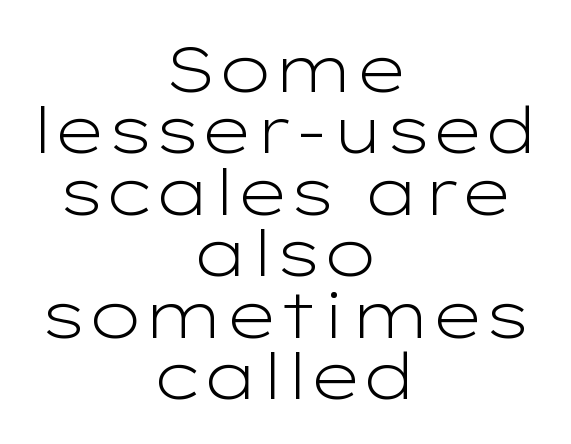
A typesetter would call this proportional, since set widths differ per character. The specimen omits any rule beneath the text block's lines. No letter is thick-stroked: the sample isn't bold. A typesetter would call this zero additional tracking.
